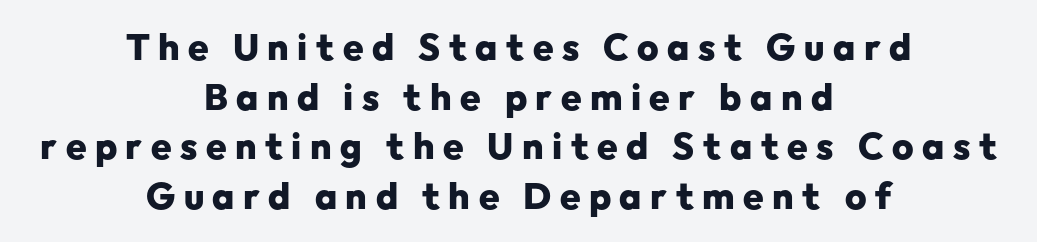
A typesetter would call this leading conventional body-copy spacing. Notice how the stems are strictly vertical — no italics here. These lines are rendered in a variable-pitch font. Regarding serifs, this sample does without them.
